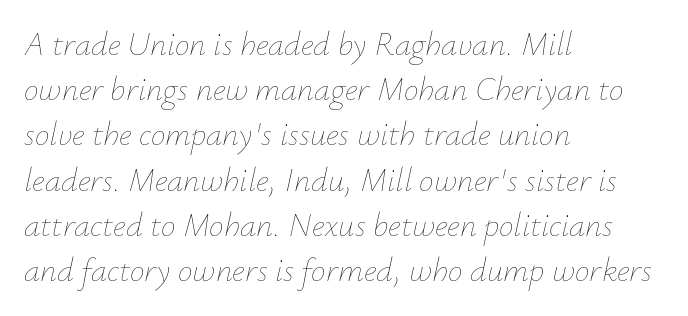
A light-to-regular cut is what we see here. A bare baseline throughout the passage. Style check: oblique. The face used here is rendered with its standard letterfit. In terms of leading, this rendering sits right in the middle.
